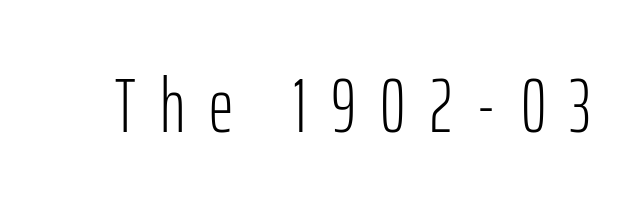
Q: Is the text bold? A: No.
Q: Is the text italic (slanted)? A: No, it is upright.
Q: Is the typeface a serif or a sans-serif typeface? A: Sans-serif.
Q: Is the text underlined? A: No.
Q: Is the spacing between letters normal or unusually wide? A: Unusually wide.
Q: Width (condensed, normal, or wide)? A: Condensed.
Q: Stroke contrast? A: Low.
Q: x-height? A: Medium.
Q: Monospaced? A: No.
